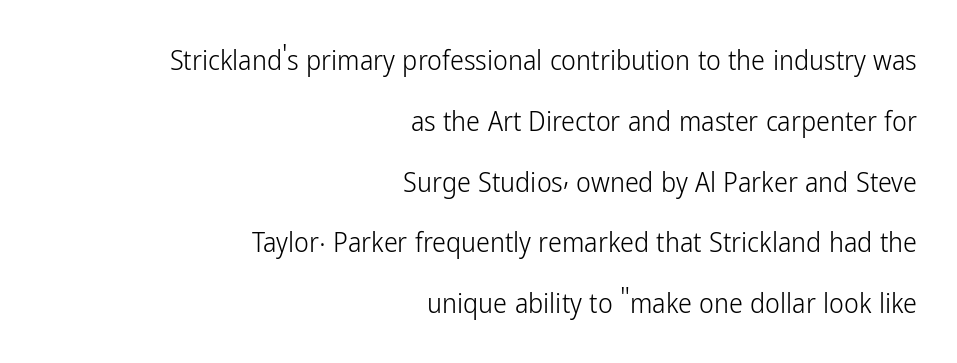
Q: Is the text bold? A: No.
Q: Is the text italic (slanted)? A: No, it is upright.
Q: Is the typeface a serif or a sans-serif typeface? A: Sans-serif.
Q: Is the text underlined? A: No.
Q: How is the paragraph aligned? A: Right-aligned.
Q: Is the spacing between letters normal or unusually wide? A: Normal.
Q: Is the spacing between lines tight, normal or loose? A: Loose.
Q: Width (condensed, normal, or wide)? A: Condensed.
Q: Stroke contrast? A: Low.
Q: x-height? A: Medium.
Q: Monospaced? A: No.
